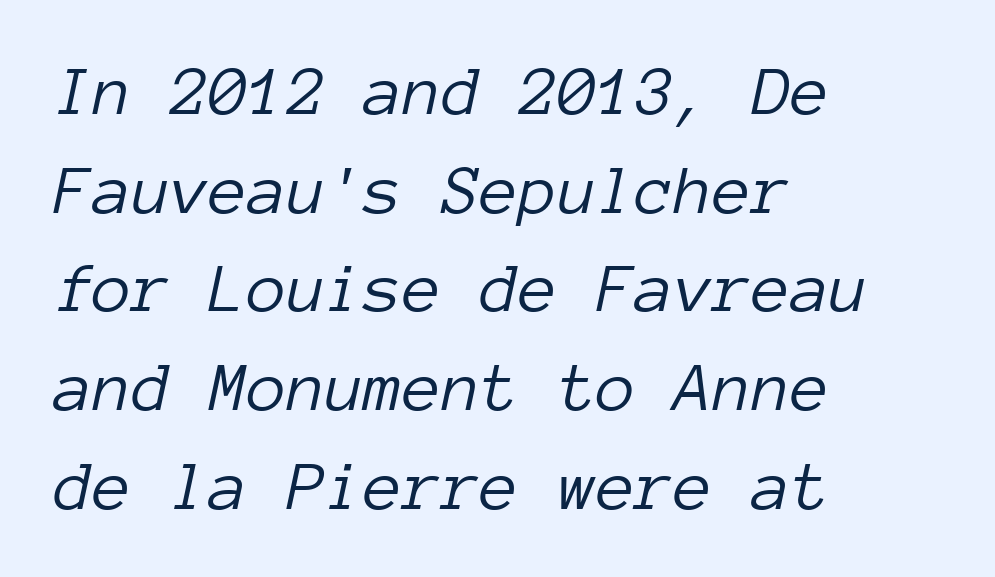
Quick note: underline off. An italicized treatment has been applied to the whole sample. A typesetter would call this monospace, since all characters share one set width. The text block is weighted toward the left margin, trailing off unevenly rightward.
